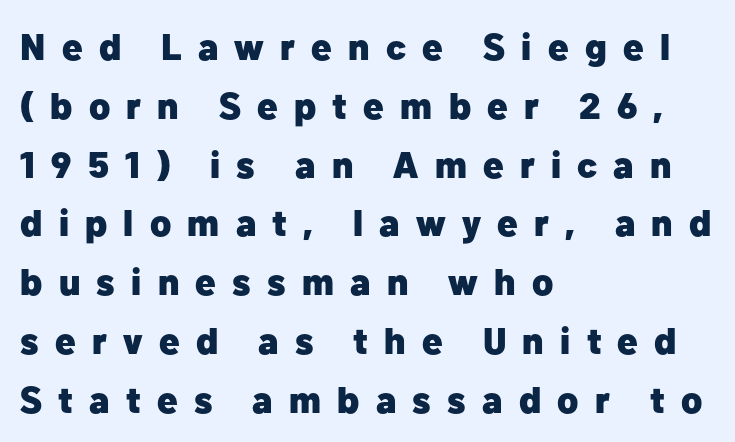
{"serif": "no", "italic": "no", "bold": "yes", "weight": "heavy", "width": "normal", "stroke_contrast": "low", "x_height": "medium", "monospaced": "no", "underline": "no", "align": "left", "line_spacing": "normal", "line_spacing_ratio": 1.59, "letter_spacing": "wide", "letter_spacing_em": 0.44, "glyph_px": 37}
